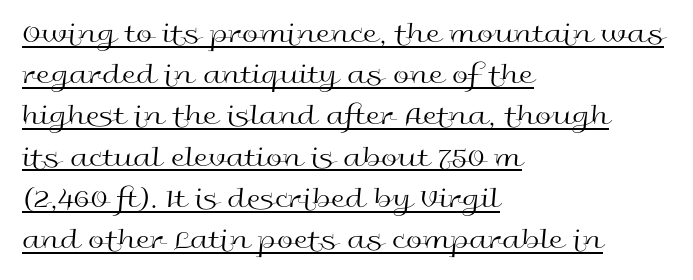
The face used here is proportionally spaced, like ordinary book or web type. In terms of letterspacing, this is plain default setting. No letter is thick-stroked: the sample isn't bold. Does a line run under the words? Yes, clearly.
